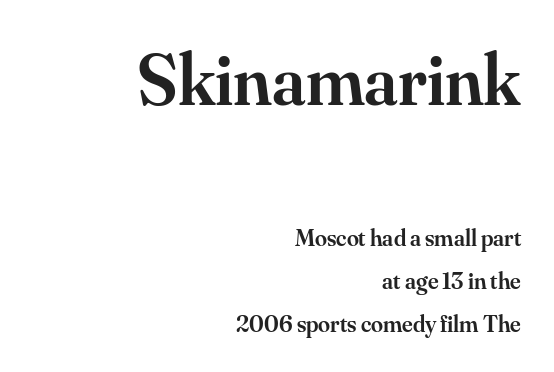
Q: Is the text bold? A: Semi-bold.
Q: Is the text italic (slanted)? A: No, it is upright.
Q: Is the typeface a serif or a sans-serif typeface? A: Serif.
Q: Is the text underlined? A: No.
Q: How is the paragraph aligned? A: Right-aligned.
Q: Is the spacing between letters normal or unusually wide? A: Normal.
Q: Which block of text is set in a larger size, the first (top) or the second (bottom)? A: The first (top) one.
Q: Width (condensed, normal, or wide)? A: Normal.
Q: Stroke contrast? A: Medium.
Q: x-height? A: Small.
Q: Monospaced? A: No.
